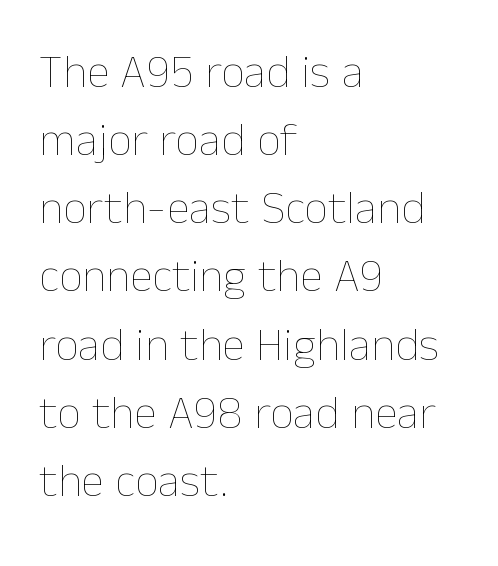
The image shows 47 px thin type, upright; set left-aligned, normal line spacing (1.45x), normal letter spacing, not underlined; low stroke contrast and a medium x-height.
